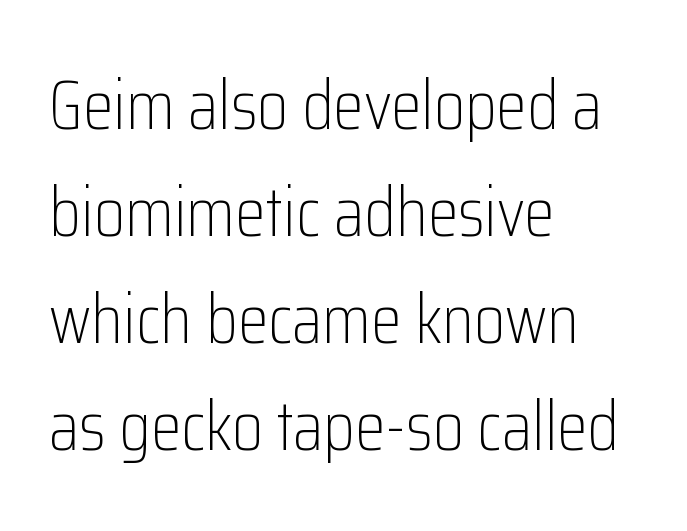
Serifs: no, the terminals of the letterforms are clean. A clean baseline with only descenders dipping below it. Looks like regular typesetting: each glyph gets only the width it needs. How are the letters spaced? Ordinarily, with no added tracking. Heft: none added — not bold.
